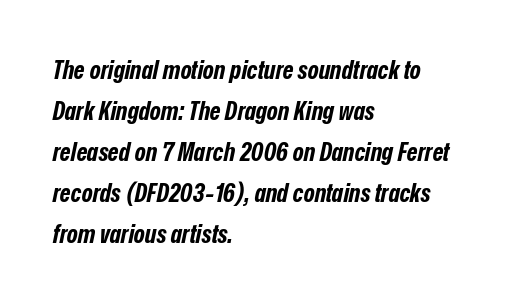
Q: Is the text bold? A: Yes.
Q: Is the text italic (slanted)? A: Yes, it leans right by about 12 degrees.
Q: Is the text underlined? A: No.
Q: How is the paragraph aligned? A: Left-aligned.
Q: Is the spacing between letters normal or unusually wide? A: Normal.
Q: Is the spacing between lines tight, normal or loose? A: Normal.
